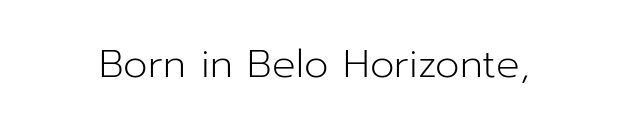
The image shows 39 px light sans-serif type, upright; set normal letter spacing, not underlined; low stroke contrast and a medium x-height.
